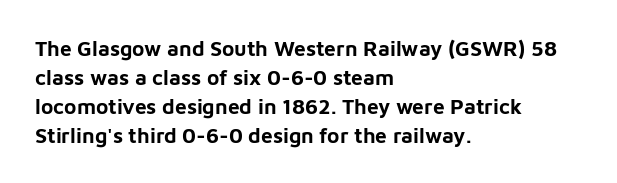
Q: Is the text bold? A: Yes.
Q: Is the text italic (slanted)? A: No, it is upright.
Q: Is the text underlined? A: No.
Q: How is the paragraph aligned? A: Left-aligned.
Q: Is the spacing between letters normal or unusually wide? A: Normal.
Q: Is the spacing between lines tight, normal or loose? A: Normal.
